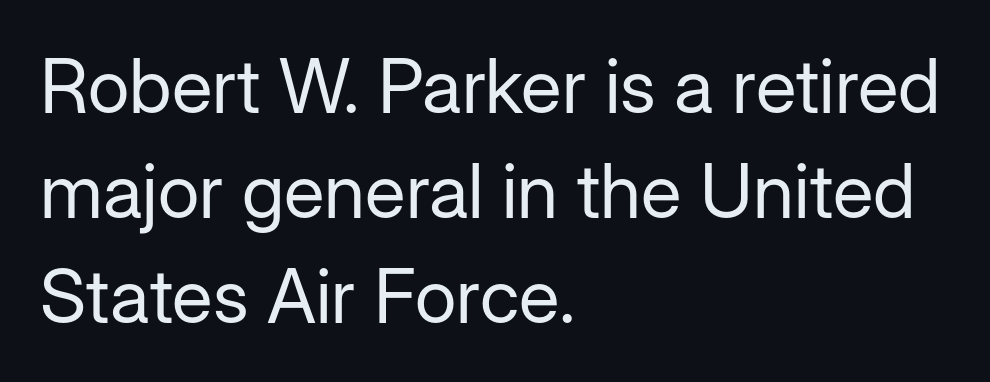
The image shows 75 px regular-weight sans-serif type, upright; set left-aligned, normal line spacing (1.4x), normal letter spacing, not underlined; low stroke contrast and a medium x-height.
